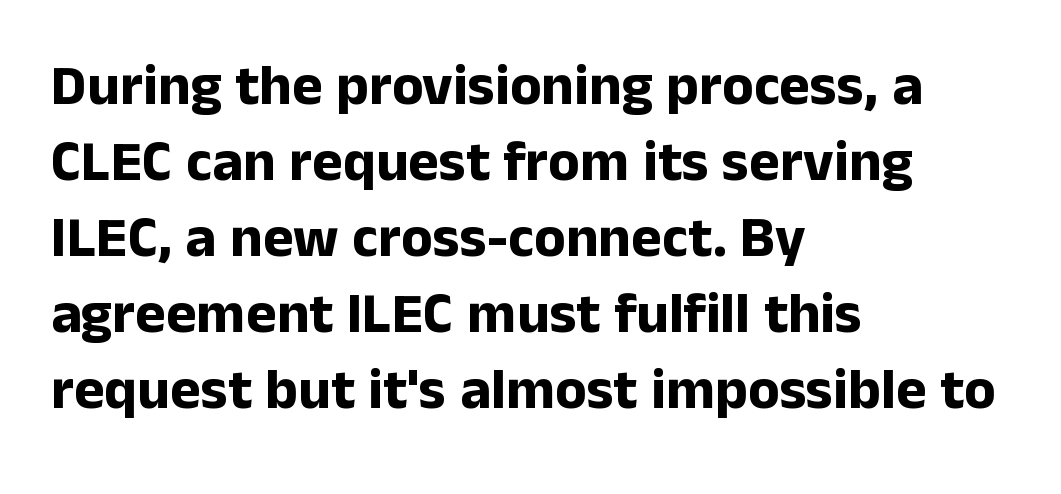
The image shows 58 px bold sans-serif type, upright; set left-aligned, normal line spacing (1.31x), normal letter spacing, not underlined; low stroke contrast and a medium x-height.
